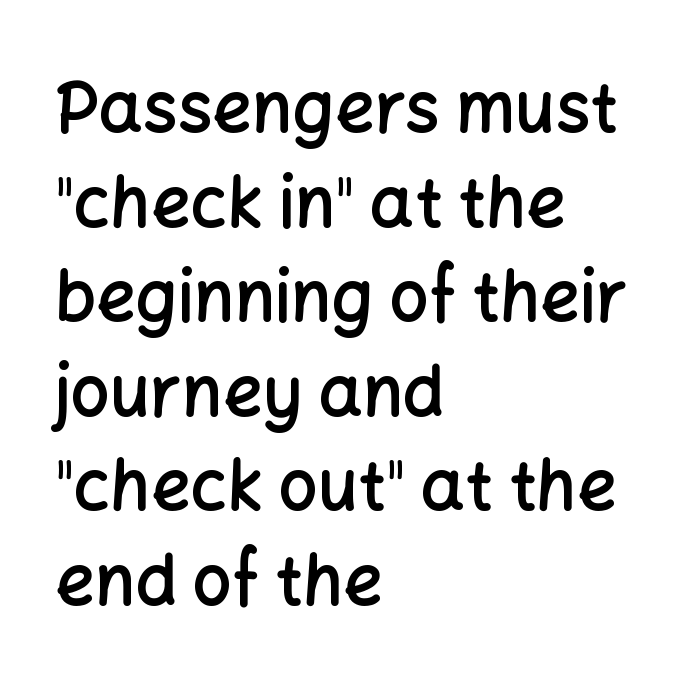
The image shows 69 px semibold sans-serif type, upright; set left-aligned, normal line spacing (1.37x), normal letter spacing, not underlined; low stroke contrast and a medium x-height.
